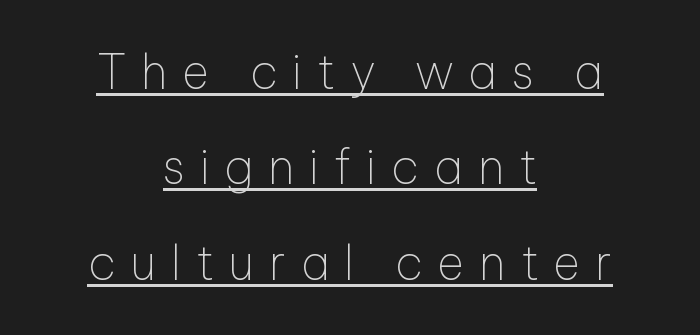
{"serif": "no", "italic": "no", "bold": "no", "weight": "thin", "width": "normal", "stroke_contrast": "low", "x_height": "medium", "monospaced": "no", "underline": "yes", "align": "center", "line_spacing": "loose", "line_spacing_ratio": 2.03, "letter_spacing": "wide", "letter_spacing_em": 0.31, "glyph_px": 47}
